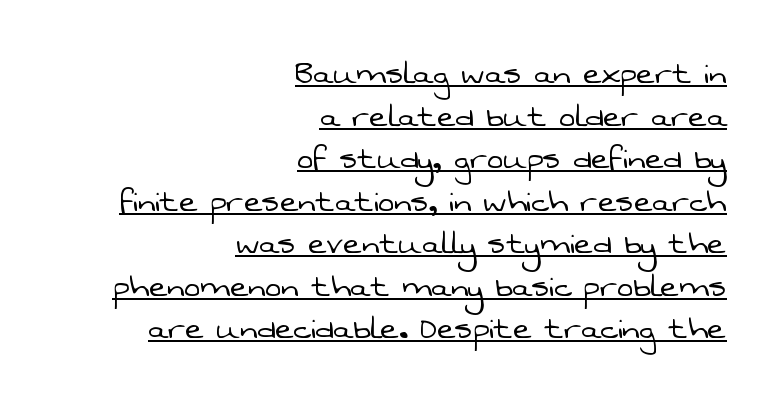
Q: Is the text bold? A: No.
Q: Is the typeface a serif or a sans-serif typeface? A: Sans-serif.
Q: Is the text underlined? A: Yes.
Q: How is the paragraph aligned? A: Right-aligned.
Q: Is the spacing between letters normal or unusually wide? A: Normal.
Q: Is the spacing between lines tight, normal or loose? A: Tight.
Q: Width (condensed, normal, or wide)? A: Normal.
Q: Stroke contrast? A: Low.
Q: x-height? A: Medium.
Q: Monospaced? A: No.
